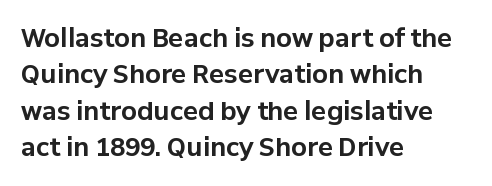
Q: Is the text bold? A: Yes.
Q: Is the text italic (slanted)? A: No, it is upright.
Q: Is the text underlined? A: No.
Q: How is the paragraph aligned? A: Left-aligned.
Q: Is the spacing between letters normal or unusually wide? A: Normal.
Q: Is the spacing between lines tight, normal or loose? A: Normal.
